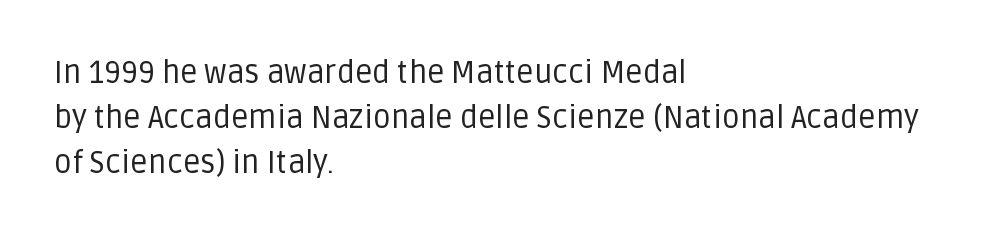
The image shows 31 px regular-weight sans-serif type, upright; set left-aligned, normal line spacing (1.45x), normal letter spacing, not underlined; low stroke contrast and a large x-height.
